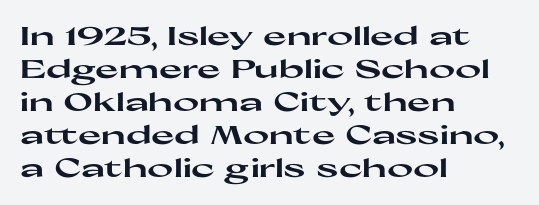
Q: Is the text bold? A: Yes.
Q: Is the text italic (slanted)? A: No, it is upright.
Q: Is the text underlined? A: No.
Q: How is the paragraph aligned? A: Left-aligned.
Q: Is the spacing between letters normal or unusually wide? A: Normal.
Q: Is the spacing between lines tight, normal or loose? A: Normal.
